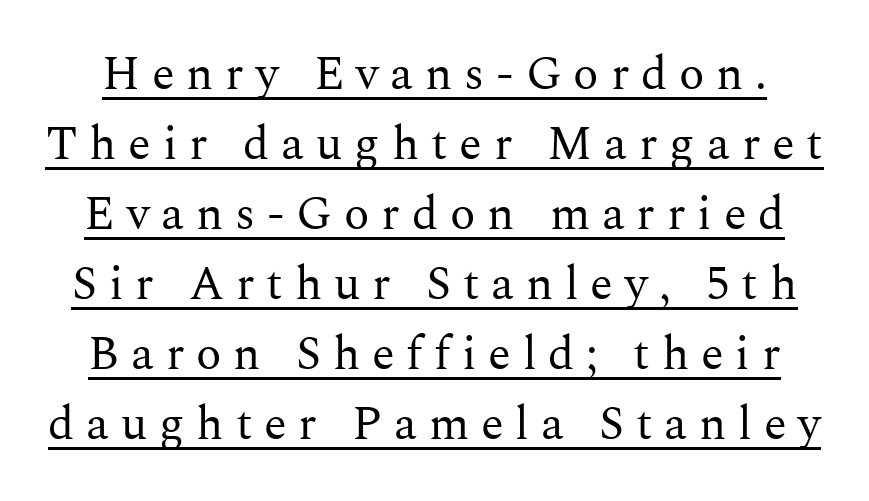
Look at the tracking — it's clearly loosened, letters drifting apart. Compared with undecorated copy, this sample adds a rule below the words. Look at the bottom of the vertical strokes: they flare into serifs here. Varying glyph widths throughout — classic text-font behaviour.
